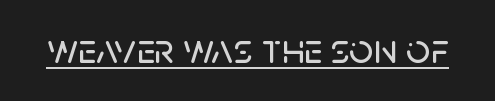
{"serif": "no", "italic": "no", "width": "normal", "stroke_contrast": "low", "x_height": "large", "monospaced": "no", "underline": "yes", "letter_spacing": "normal", "letter_spacing_em": 0.0, "glyph_px": 42}
